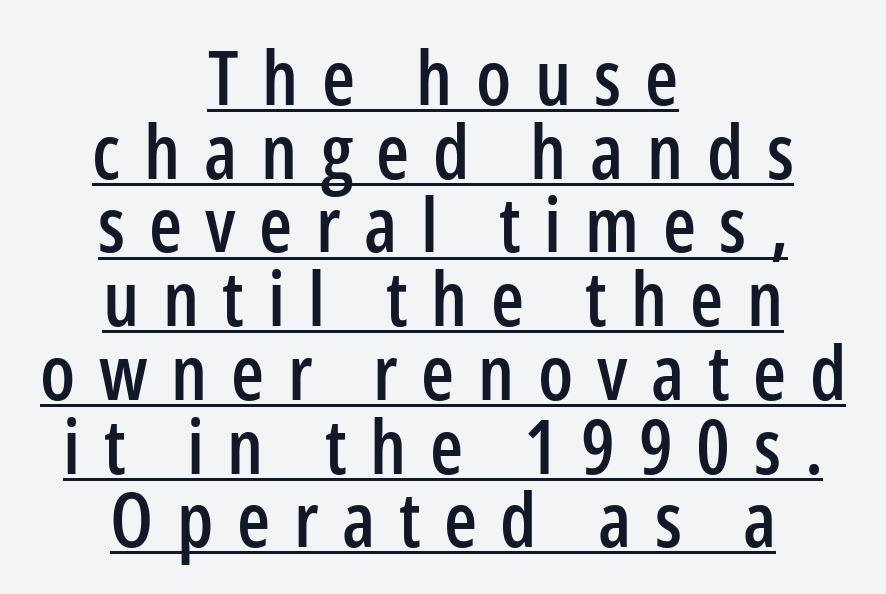
The image shows 76 px condensed sans-serif type, upright; set centered, tight line spacing (0.97x), unusually wide letter spacing (+0.31 em), underlined; low stroke contrast and a medium x-height.
